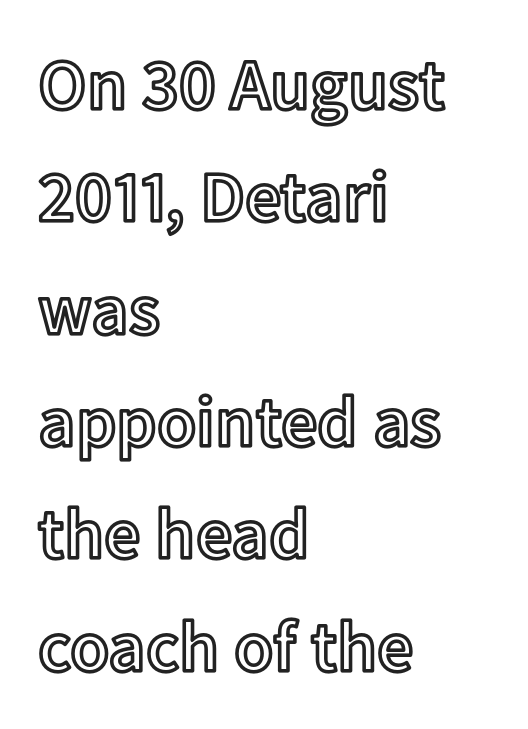
The image shows 72 px text type, upright; set left-aligned, normal line spacing (1.56x), normal letter spacing, not underlined; a medium x-height.
